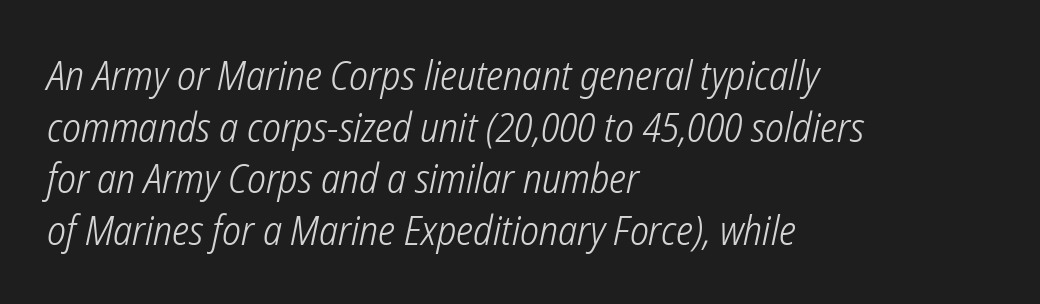
Q: Is the text bold? A: No.
Q: Is the typeface a serif or a sans-serif typeface? A: Sans-serif.
Q: Is the text underlined? A: No.
Q: How is the paragraph aligned? A: Left-aligned.
Q: Is the spacing between letters normal or unusually wide? A: Normal.
Q: Is the spacing between lines tight, normal or loose? A: Normal.
Q: Width (condensed, normal, or wide)? A: Condensed.
Q: Stroke contrast? A: Low.
Q: x-height? A: Medium.
Q: Monospaced? A: No.
